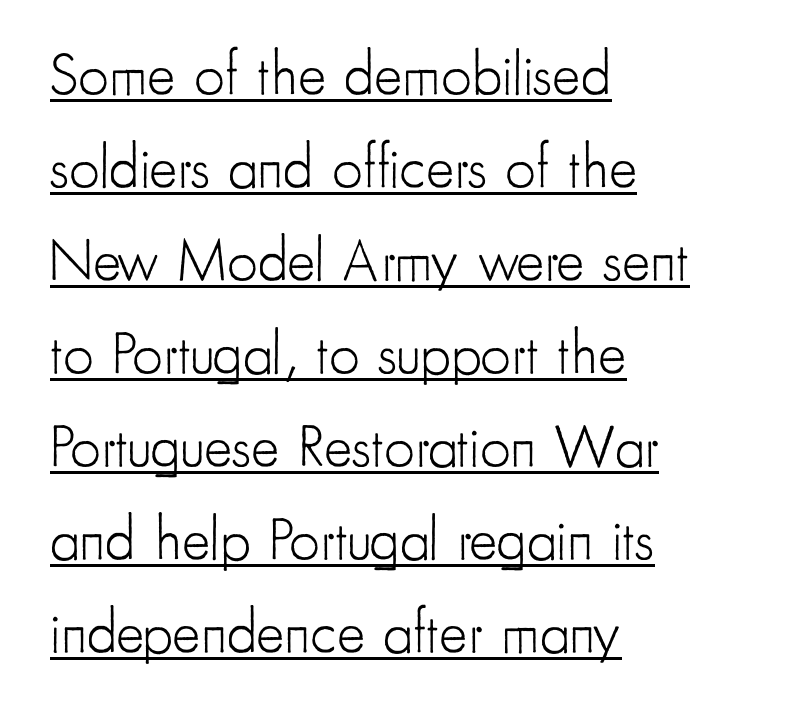
Q: Is the text bold? A: No.
Q: Is the text italic (slanted)? A: No, it is upright.
Q: Is the typeface a serif or a sans-serif typeface? A: Sans-serif.
Q: Is the text underlined? A: Yes.
Q: How is the paragraph aligned? A: Left-aligned.
Q: Is the spacing between letters normal or unusually wide? A: Normal.
Q: Is the spacing between lines tight, normal or loose? A: Normal.
Q: Width (condensed, normal, or wide)? A: Condensed.
Q: Stroke contrast? A: Low.
Q: x-height? A: Small.
Q: Monospaced? A: No.
